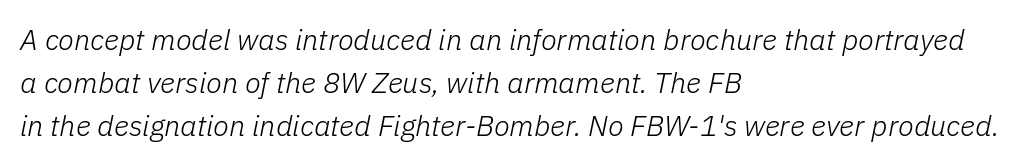
{"italic": "yes", "lean": "right", "slant_degrees": 11, "bold": "no", "weight": "light", "width": "normal", "stroke_contrast": "low", "x_height": "medium", "monospaced": "no", "underline": "no", "align": "left", "line_spacing": "normal", "line_spacing_ratio": 1.49, "letter_spacing": "normal", "letter_spacing_em": 0.0, "glyph_px": 29}
